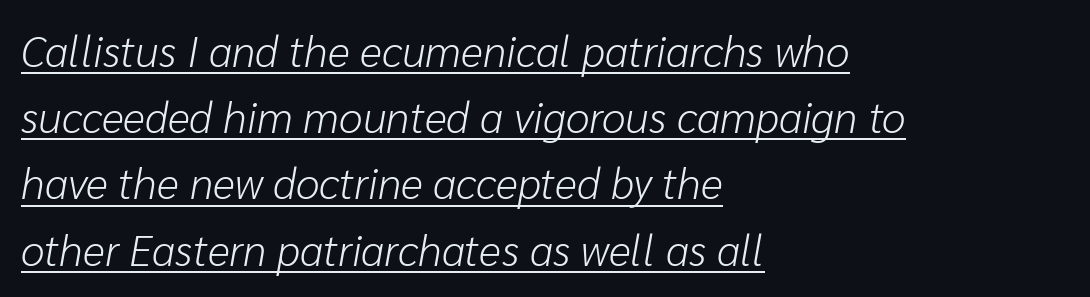
Q: Is the text bold? A: No.
Q: Is the text italic (slanted)? A: Yes, it leans right by about 10 degrees.
Q: Is the text underlined? A: Yes.
Q: How is the paragraph aligned? A: Left-aligned.
Q: Is the spacing between letters normal or unusually wide? A: Normal.
Q: Is the spacing between lines tight, normal or loose? A: Normal.
Q: Width (condensed, normal, or wide)? A: Normal.
Q: Stroke contrast? A: Low.
Q: x-height? A: Medium.
Q: Monospaced? A: No.
